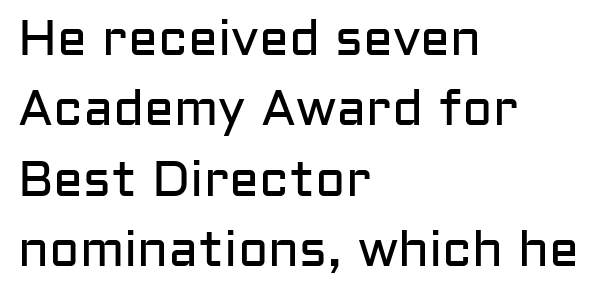
Q: Is the text bold? A: No.
Q: Is the text italic (slanted)? A: No, it is upright.
Q: Is the typeface a serif or a sans-serif typeface? A: Sans-serif.
Q: Is the text underlined? A: No.
Q: How is the paragraph aligned? A: Left-aligned.
Q: Is the spacing between letters normal or unusually wide? A: Normal.
Q: Is the spacing between lines tight, normal or loose? A: Normal.
Q: Width (condensed, normal, or wide)? A: Normal.
Q: Stroke contrast? A: Low.
Q: x-height? A: Medium.
Q: Monospaced? A: No.
